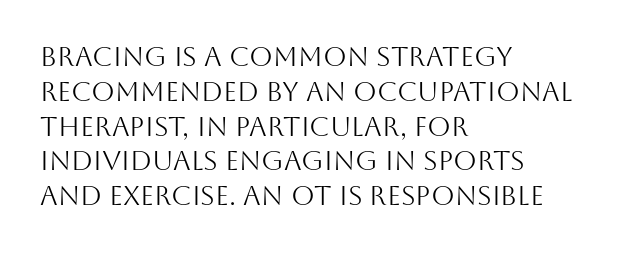
{"italic": "no", "bold": "no", "underline": "no", "align": "left", "line_spacing": "normal", "line_spacing_ratio": 1.29, "letter_spacing": "normal", "letter_spacing_em": 0.0, "glyph_px": 27}
